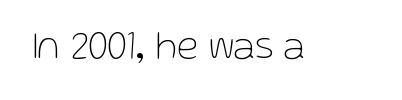
{"serif": "no", "italic": "no", "bold": "no", "weight": "thin", "width": "normal", "stroke_contrast": "low", "x_height": "medium", "monospaced": "no", "underline": "no", "letter_spacing": "normal", "letter_spacing_em": 0.0, "glyph_px": 40}
